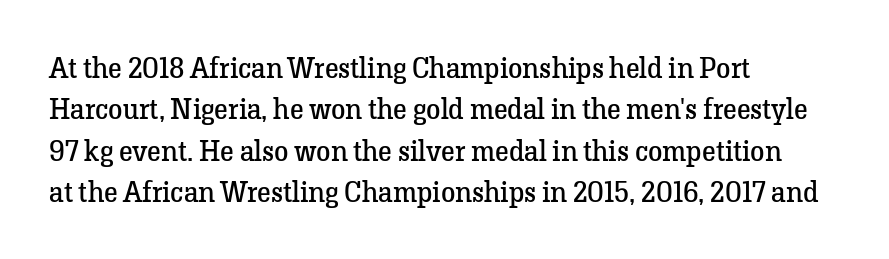
The image shows 29 px regular-weight serif type, upright; set left-aligned, normal line spacing (1.43x), normal letter spacing, not underlined; low stroke contrast and a medium x-height.
